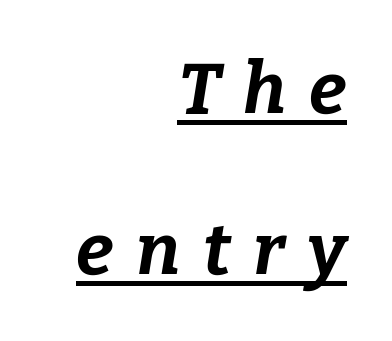
{"italic": "yes", "lean": "right", "slant_degrees": 9, "bold": "yes", "weight": "bold", "width": "normal", "stroke_contrast": "low", "x_height": "medium", "monospaced": "no", "underline": "yes", "align": "right", "line_spacing": "loose", "line_spacing_ratio": 2.23, "letter_spacing": "wide", "letter_spacing_em": 0.31, "glyph_px": 72}
